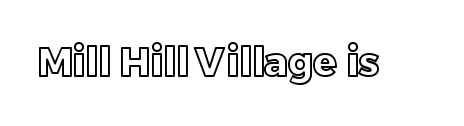
{"italic": "no", "width": "normal", "x_height": "large", "monospaced": "no", "underline": "no", "letter_spacing": "normal", "letter_spacing_em": 0.0, "glyph_px": 39}
